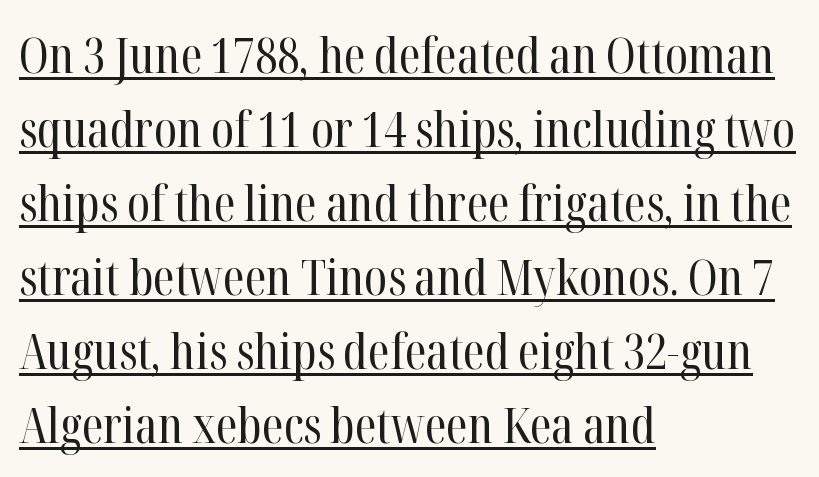
The image shows 50 px regular-weight, condensed serif type, upright; set left-aligned, normal line spacing (1.48x), normal letter spacing, underlined; high stroke contrast and a medium x-height.
